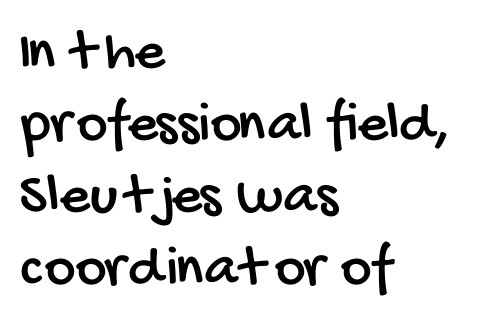
{"serif": "no", "width": "condensed", "stroke_contrast": "low", "x_height": "large", "monospaced": "no", "underline": "no", "align": "left", "line_spacing_ratio": 1.22, "letter_spacing": "normal", "letter_spacing_em": 0.0, "glyph_px": 59}
